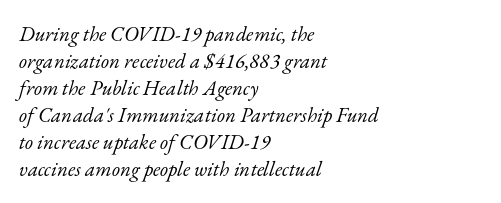
Letters have the restrained weight of plain body copy at most. A typesetter would call this leading conventional body-copy spacing. These lines stack with their left ends in a neat column. Caption: standard tracking, unaltered. Underline: absent. It's the slanting kind of type.
